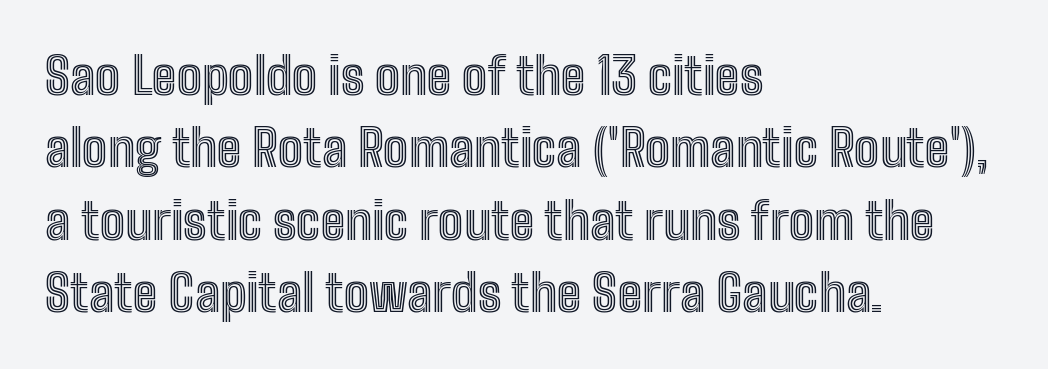
Q: Is the text italic (slanted)? A: No, it is upright.
Q: Is the text underlined? A: No.
Q: How is the paragraph aligned? A: Left-aligned.
Q: Is the spacing between letters normal or unusually wide? A: Normal.
Q: Is the spacing between lines tight, normal or loose? A: Normal.
Q: Width (condensed, normal, or wide)? A: Condensed.
Q: x-height? A: Medium.
Q: Monospaced? A: No.
